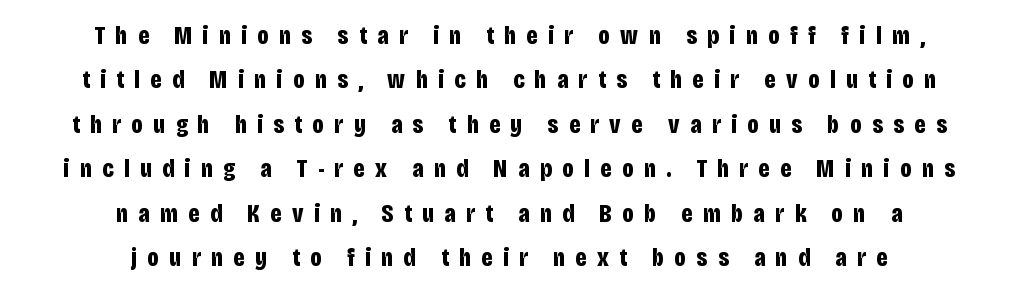
{"italic": "no", "bold": "yes", "underline": "no", "align": "center", "line_spacing_ratio": 1.71, "letter_spacing": "wide", "letter_spacing_em": 0.4, "glyph_px": 26}
